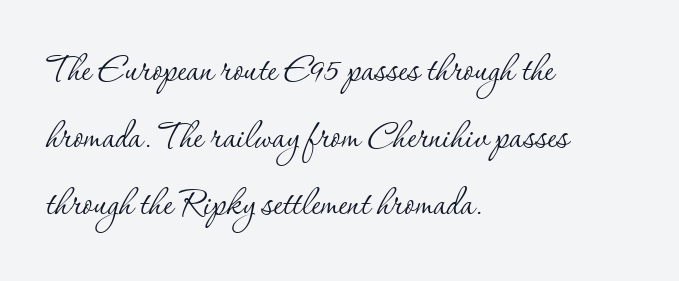
Q: Is the text bold? A: No.
Q: Is the text italic (slanted)? A: Yes.
Q: Is the typeface a serif or a sans-serif typeface? A: Serif.
Q: Is the text underlined? A: No.
Q: How is the paragraph aligned? A: Left-aligned.
Q: Is the spacing between letters normal or unusually wide? A: Normal.
Q: Is the spacing between lines tight, normal or loose? A: Normal.
Q: Width (condensed, normal, or wide)? A: Normal.
Q: Stroke contrast? A: Low.
Q: x-height? A: Small.
Q: Monospaced? A: No.
